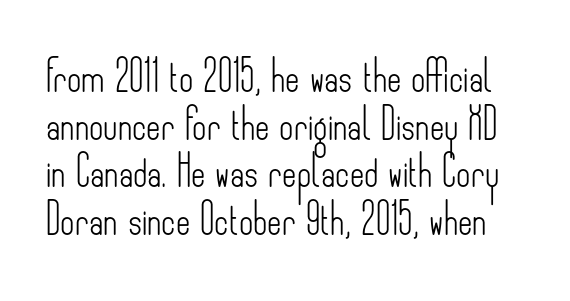
{"serif": "no", "italic": "no", "bold": "no", "weight": "light", "width": "condensed", "stroke_contrast": "low", "x_height": "small", "monospaced": "no", "underline": "no", "line_spacing": "normal", "line_spacing_ratio": 1.54, "letter_spacing": "normal", "letter_spacing_em": 0.0, "glyph_px": 31}
